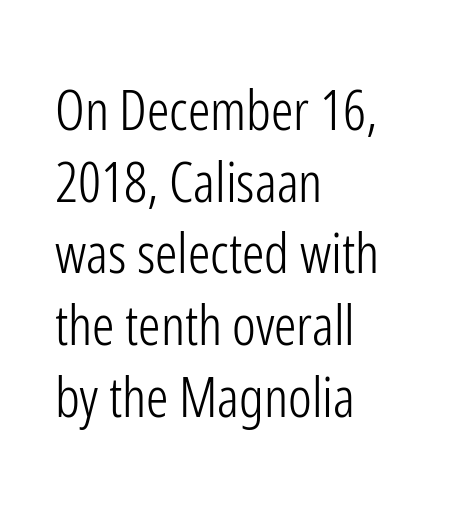
Counters stay open thanks to moderate or lighter strokes. Serif or sans? Sans — the stroke terminals are bare. In terms of leading, this rendering sits right in the middle. Ordinary non-slanted type is in use. A clean baseline with only descenders dipping below it. Nothing unusual about the tracking: characters are spaced as the font intends.
